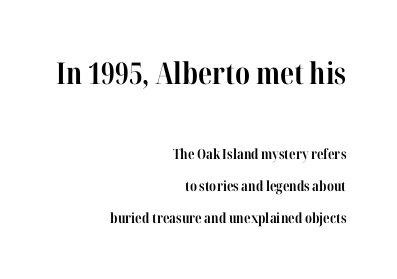
The image shows 30 px bold, condensed serif type, upright; set right-aligned, loose line spacing (2.29x), normal letter spacing, not underlined; the first (top) block is 2.14x larger; high stroke contrast and a medium x-height.
